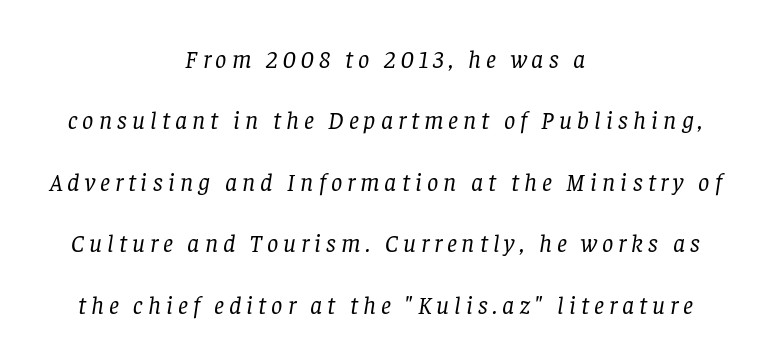
Q: Is the text bold? A: No.
Q: Is the text italic (slanted)? A: Yes, it leans right by about 8 degrees.
Q: Is the text underlined? A: No.
Q: How is the paragraph aligned? A: Centered.
Q: Is the spacing between letters normal or unusually wide? A: Unusually wide.
Q: Is the spacing between lines tight, normal or loose? A: Loose.
